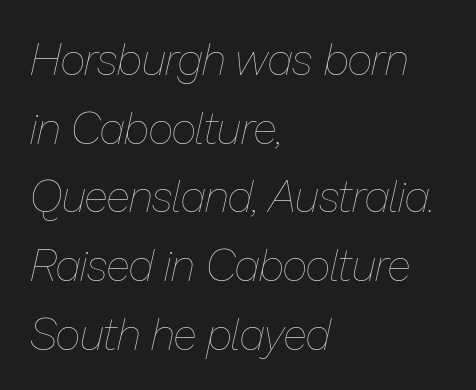
Q: Is the text bold? A: No.
Q: Is the text italic (slanted)? A: Yes, it leans right by about 13 degrees.
Q: Is the text underlined? A: No.
Q: How is the paragraph aligned? A: Left-aligned.
Q: Is the spacing between letters normal or unusually wide? A: Normal.
Q: Is the spacing between lines tight, normal or loose? A: Normal.
Q: Width (condensed, normal, or wide)? A: Normal.
Q: Stroke contrast? A: Low.
Q: x-height? A: Medium.
Q: Monospaced? A: No.
